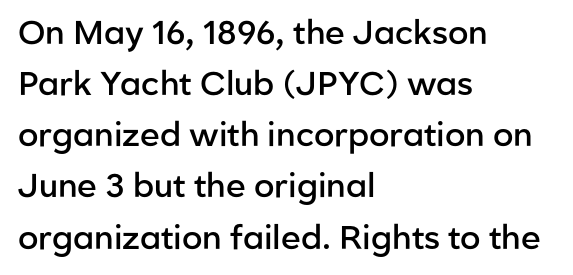
{"serif": "no", "italic": "no", "bold": "semi", "weight": "semibold", "width": "normal", "stroke_contrast": "low", "x_height": "medium", "monospaced": "no", "underline": "no", "align": "left", "line_spacing": "normal", "line_spacing_ratio": 1.55, "letter_spacing": "normal", "letter_spacing_em": 0.0, "glyph_px": 33}
